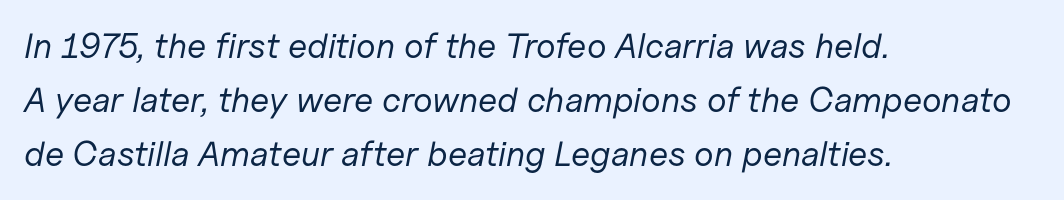
The image shows 35 px regular-weight type, italic (leaning right); set left-aligned, normal line spacing (1.55x), normal letter spacing, not underlined; low stroke contrast and a medium x-height.
